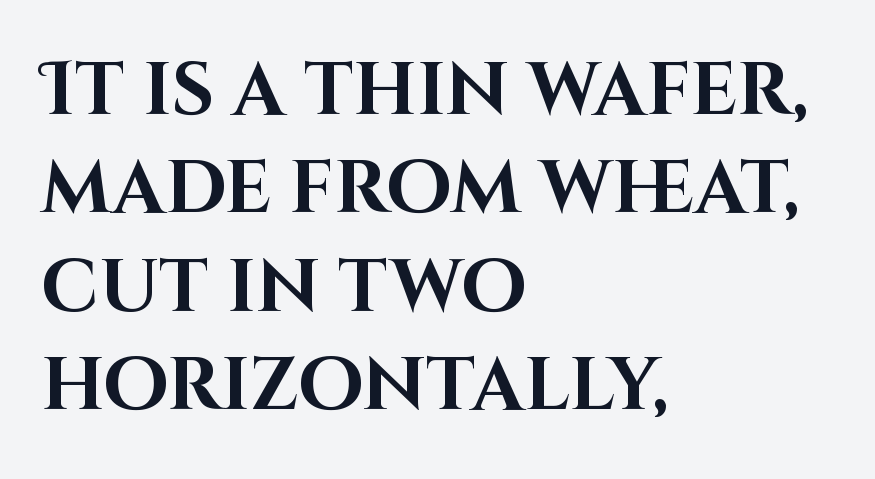
Q: Is the text bold? A: Yes.
Q: Is the text italic (slanted)? A: No, it is upright.
Q: Is the typeface a serif or a sans-serif typeface? A: Sans-serif.
Q: Is the text underlined? A: No.
Q: How is the paragraph aligned? A: Left-aligned.
Q: Is the spacing between letters normal or unusually wide? A: Normal.
Q: Is the spacing between lines tight, normal or loose? A: Normal.
Q: Width (condensed, normal, or wide)? A: Normal.
Q: Stroke contrast? A: High.
Q: x-height? A: Large.
Q: Monospaced? A: No.
